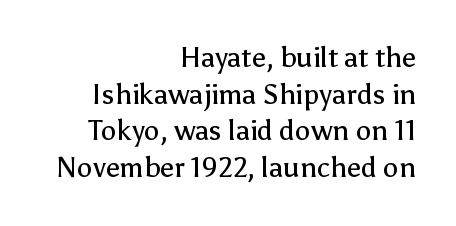
Q: Is the text bold? A: No.
Q: Is the text italic (slanted)? A: No, it is upright.
Q: Is the typeface a serif or a sans-serif typeface? A: Sans-serif.
Q: Is the text underlined? A: No.
Q: How is the paragraph aligned? A: Right-aligned.
Q: Is the spacing between letters normal or unusually wide? A: Normal.
Q: Is the spacing between lines tight, normal or loose? A: Normal.
Q: Width (condensed, normal, or wide)? A: Normal.
Q: Stroke contrast? A: Low.
Q: x-height? A: Medium.
Q: Monospaced? A: No.
